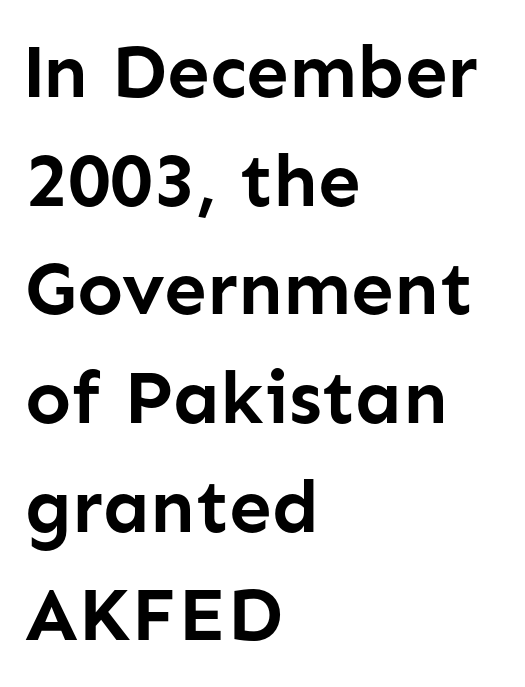
One glance says typical: line gaps are just what's usual. The setting favours the left margin, as ordinary paragraphs usually do. Looks like regular typesetting: each glyph gets only the width it needs. Plenty of ink on the page — the face is bold. Unmarked baselines from the first word to the last.
